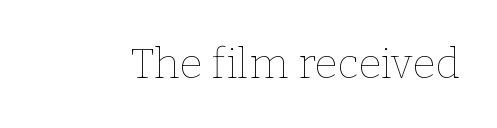
Q: Is the text bold? A: No.
Q: Is the text italic (slanted)? A: No, it is upright.
Q: Is the text underlined? A: No.
Q: Is the spacing between letters normal or unusually wide? A: Normal.
Q: Width (condensed, normal, or wide)? A: Normal.
Q: Stroke contrast? A: Low.
Q: x-height? A: Medium.
Q: Monospaced? A: No.
